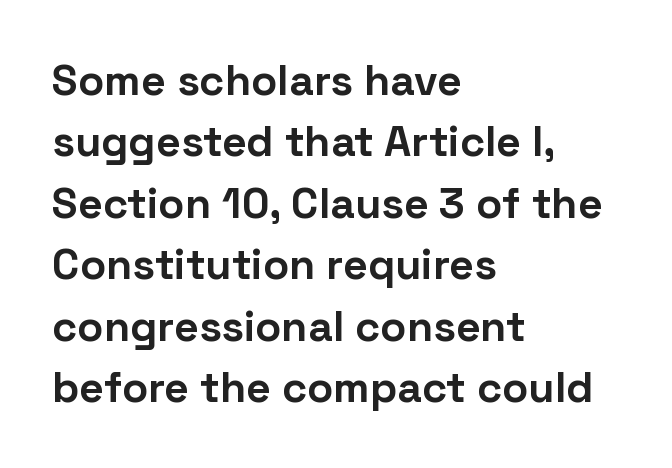
Q: Is the text bold? A: Yes.
Q: Is the text italic (slanted)? A: No, it is upright.
Q: Is the typeface a serif or a sans-serif typeface? A: Sans-serif.
Q: Is the text underlined? A: No.
Q: How is the paragraph aligned? A: Left-aligned.
Q: Is the spacing between letters normal or unusually wide? A: Normal.
Q: Is the spacing between lines tight, normal or loose? A: Normal.
Q: Width (condensed, normal, or wide)? A: Normal.
Q: Stroke contrast? A: Low.
Q: x-height? A: Medium.
Q: Monospaced? A: No.
